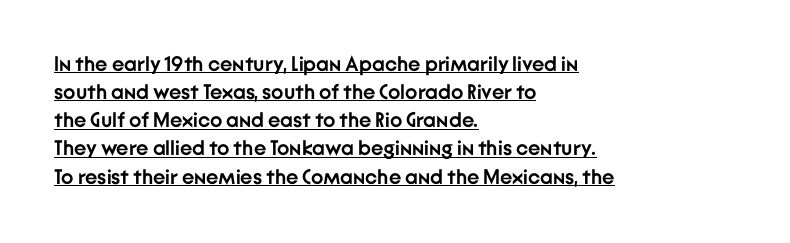
{"italic": "no", "bold": "yes", "underline": "yes", "align": "left", "line_spacing": "normal", "line_spacing_ratio": 1.34, "letter_spacing": "normal", "letter_spacing_em": 0.0, "glyph_px": 21}
